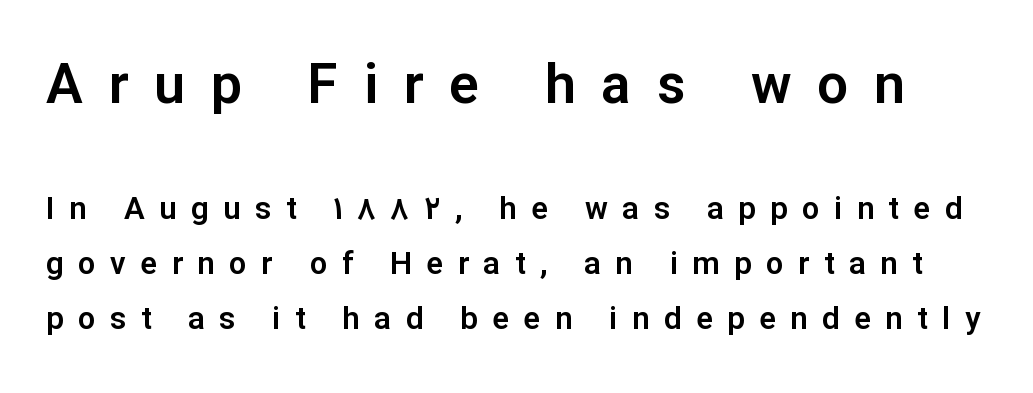
A student would notice the top passage is typeset larger than what follows. How are the letters spaced? Widely, with obvious added tracking. The space beneath each line is pristine and unruled. You can tell from the bare stems that sans-serif type was used.
